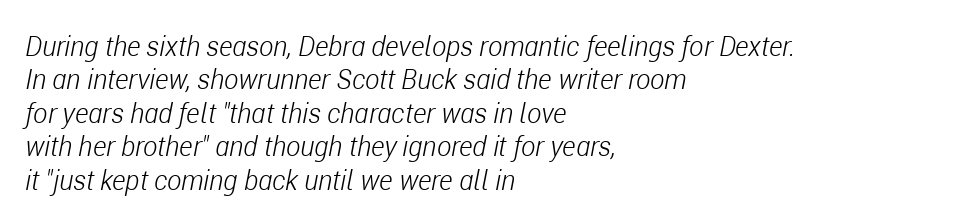
Q: Is the text bold? A: No.
Q: Is the text italic (slanted)? A: Yes, it leans right by about 11 degrees.
Q: Is the text underlined? A: No.
Q: How is the paragraph aligned? A: Left-aligned.
Q: Is the spacing between letters normal or unusually wide? A: Normal.
